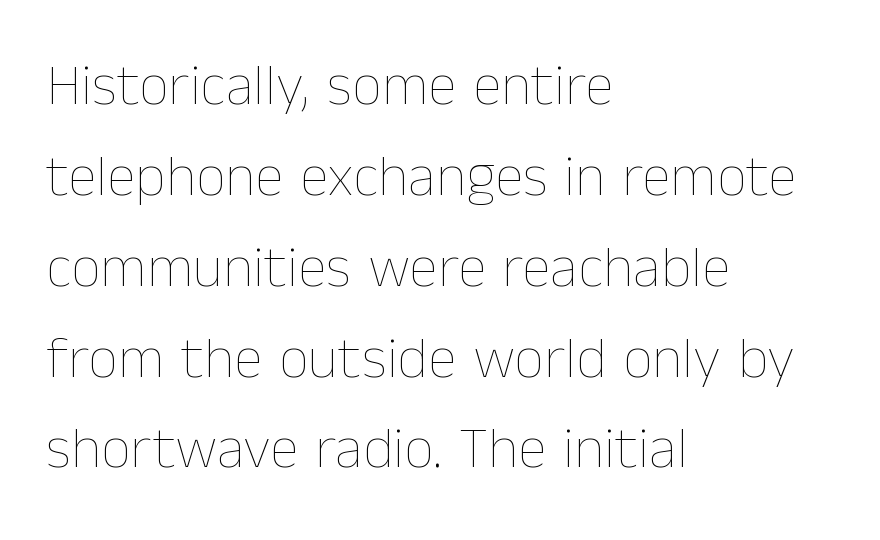
Q: Is the text bold? A: No.
Q: Is the text italic (slanted)? A: No, it is upright.
Q: Is the text underlined? A: No.
Q: How is the paragraph aligned? A: Left-aligned.
Q: Is the spacing between letters normal or unusually wide? A: Normal.
Q: Is the spacing between lines tight, normal or loose? A: Normal.
Q: Width (condensed, normal, or wide)? A: Normal.
Q: Stroke contrast? A: Low.
Q: x-height? A: Medium.
Q: Monospaced? A: No.
